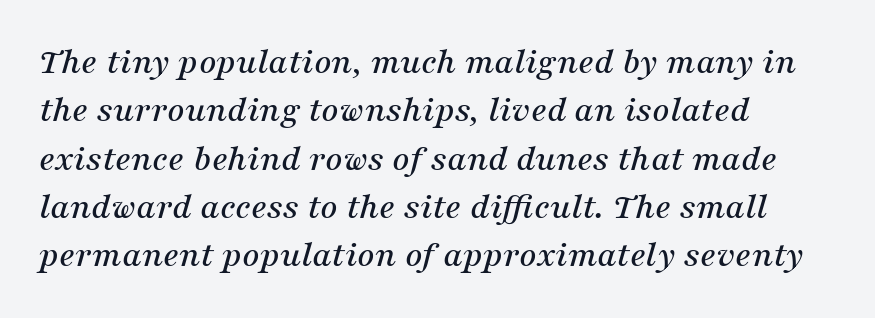
The image shows 38 px serif type, italic (leaning right); set left-aligned, normal line spacing (1.27x), normal letter spacing, not underlined; medium stroke contrast and a medium x-height.
